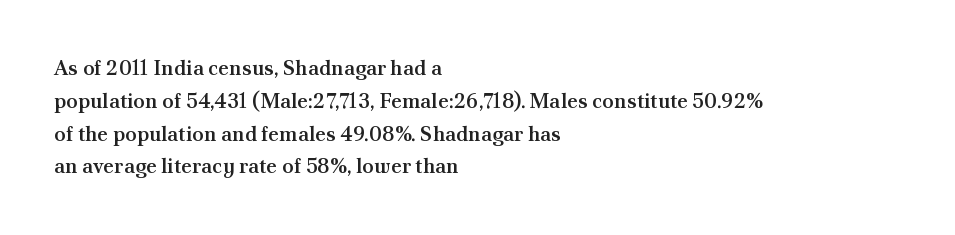
A somewhat darkened texture: the type is semibold rather than bold. Every stem runs plumb, perpendicular to the baseline. No extra tracking has been applied to these lines. A bare baseline throughout the passage. Every row of glyphs begins at an identical x-position on the left. Normally led — the rows are evenly, conventionally spaced.
